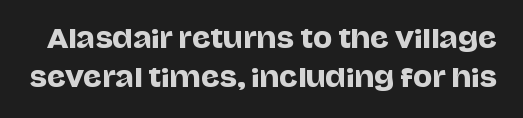
The image shows 26 px text type, upright; set normal line spacing (1.5x), normal letter spacing, not underlined.
